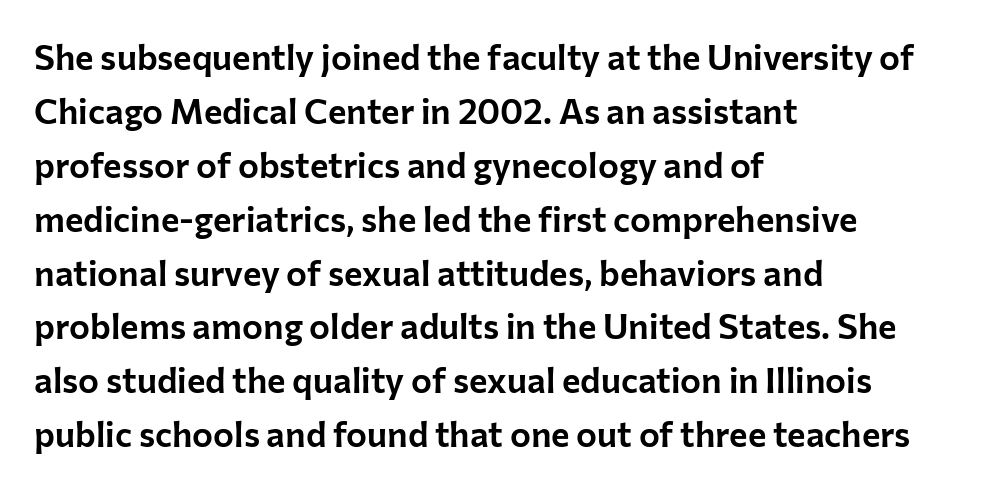
Compared with typical paragraphs, the rows here are spaced about the same. Beneath every word, the page is bare. I'd call this a sans setting — the letters go barefoot. In terms of posture, this sample is upright. Varying glyph widths throughout — classic text-font behaviour.
